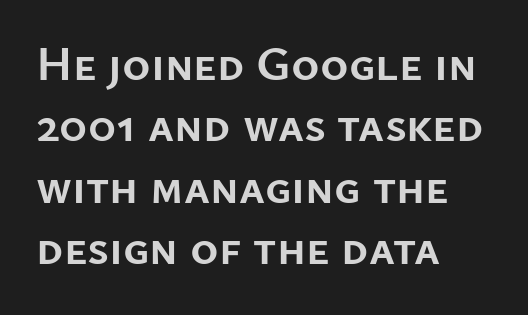
The image shows 48 px semibold sans-serif type, upright; set left-aligned, normal line spacing (1.28x), normal letter spacing, not underlined; low stroke contrast and a medium x-height.
